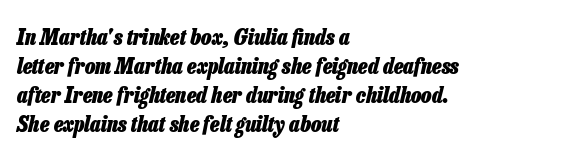
Q: Is the text bold? A: Yes.
Q: Is the text italic (slanted)? A: Yes, it leans right by about 13 degrees.
Q: Is the text underlined? A: No.
Q: How is the paragraph aligned? A: Left-aligned.
Q: Is the spacing between letters normal or unusually wide? A: Normal.
Q: Is the spacing between lines tight, normal or loose? A: Normal.
